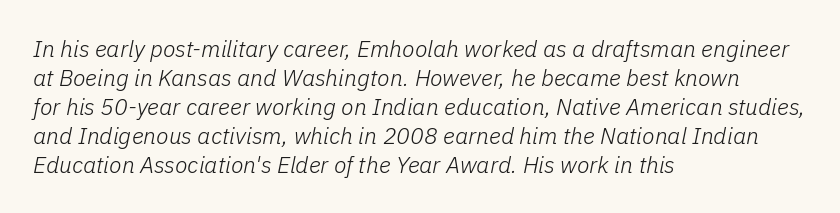
The image shows 23 px text type, italic (leaning right); set left-aligned, normal line spacing (1.26x), normal letter spacing, not underlined.
